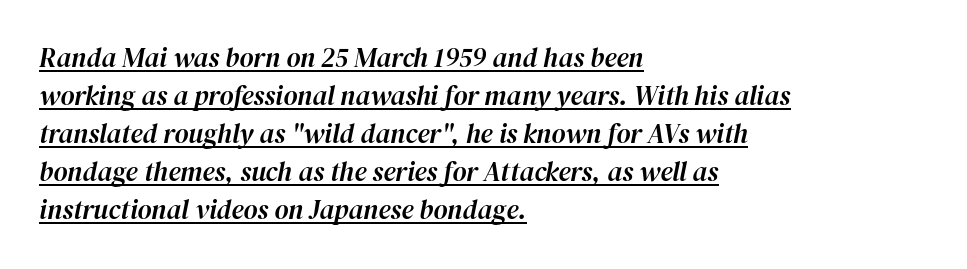
{"italic": "yes", "lean": "right", "slant_degrees": 12, "underline": "yes", "align": "left", "line_spacing": "normal", "line_spacing_ratio": 1.41, "letter_spacing": "normal", "letter_spacing_em": 0.0, "glyph_px": 27}
